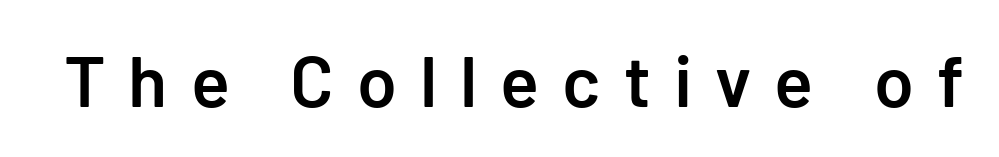
Q: Is the text bold? A: Semi-bold.
Q: Is the text italic (slanted)? A: No, it is upright.
Q: Is the typeface a serif or a sans-serif typeface? A: Sans-serif.
Q: Is the text underlined? A: No.
Q: Is the spacing between letters normal or unusually wide? A: Unusually wide.
Q: Width (condensed, normal, or wide)? A: Normal.
Q: Stroke contrast? A: Low.
Q: x-height? A: Medium.
